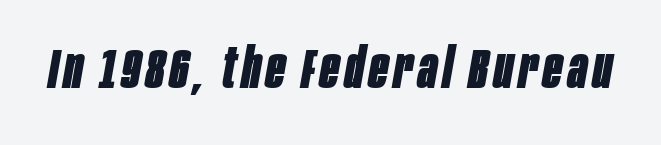
The passage shown is typed in a proportional face where columns would drift. The letters are bold, with thick, heavy strokes. Notice how the stems are inclined rather than vertical — that's the hallmark of italics. Only glyphs here, with clear space below each row.
